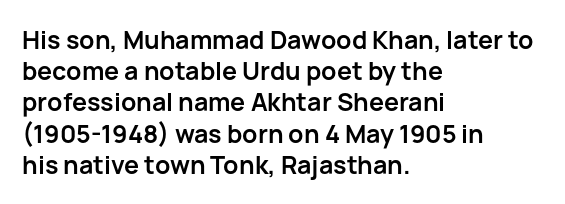
The image shows 25 px bold type, upright; set left-aligned, normal line spacing (1.25x), normal letter spacing, not underlined.
